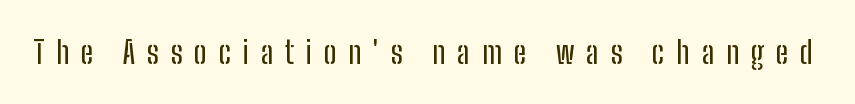
{"serif": "no", "italic": "no", "width": "condensed", "stroke_contrast": "low", "x_height": "medium", "monospaced": "no", "underline": "no", "letter_spacing": "wide", "letter_spacing_em": 0.38, "glyph_px": 31}
